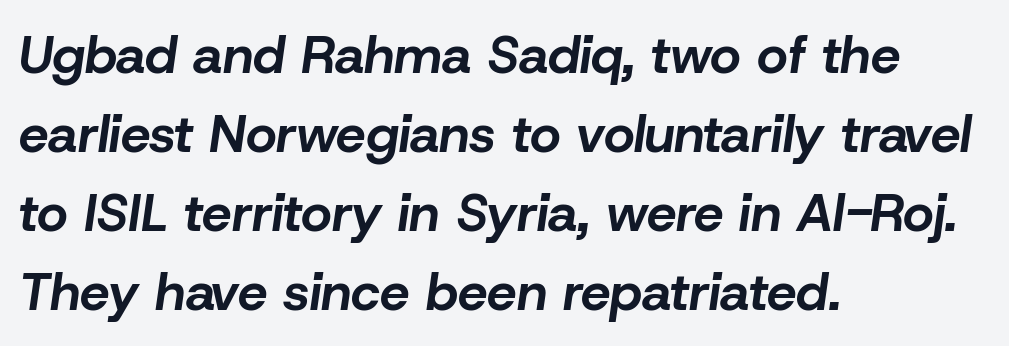
The image shows 53 px bold type, italic (leaning right); set left-aligned, normal line spacing (1.49x), normal letter spacing, not underlined; low stroke contrast and a medium x-height.
